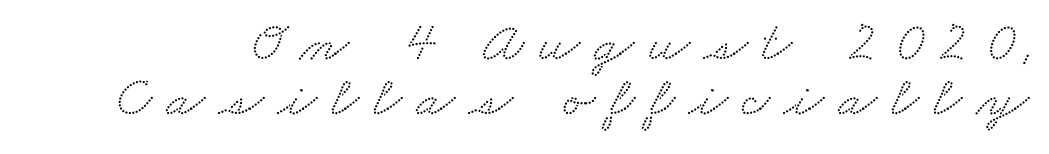
The image shows 57 px wide serif type; set tight line spacing (0.97x), unusually wide letter spacing (+0.25 em), not underlined; medium stroke contrast and a small x-height.
